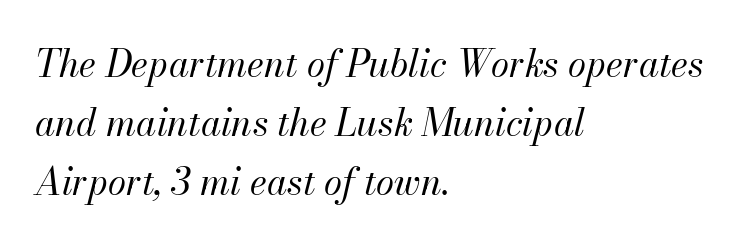
{"italic": "yes", "lean": "right", "slant_degrees": 13, "bold": "no", "weight": "regular", "width": "normal", "stroke_contrast": "medium", "x_height": "small", "monospaced": "no", "underline": "no", "align": "left", "line_spacing": "normal", "line_spacing_ratio": 1.59, "letter_spacing": "normal", "letter_spacing_em": 0.0, "glyph_px": 37}
